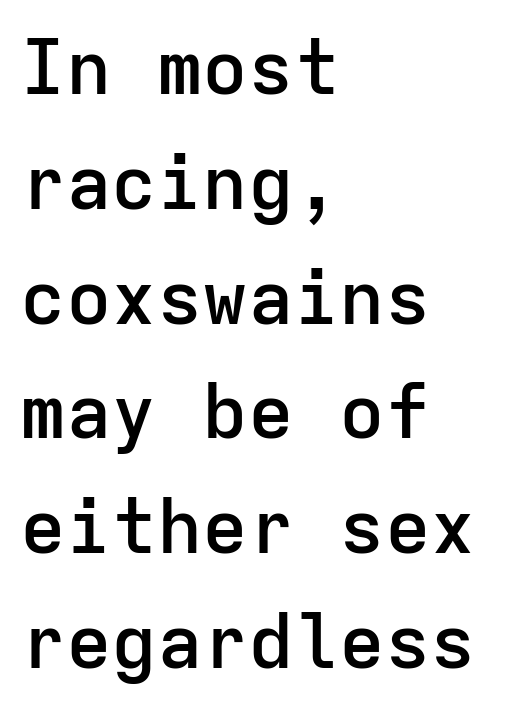
{"serif": "no", "italic": "no", "bold": "semi", "weight": "semibold", "width": "normal", "stroke_contrast": "low", "x_height": "medium", "monospaced": "yes", "underline": "no", "align": "left", "line_spacing": "normal", "line_spacing_ratio": 1.51, "letter_spacing": "normal", "letter_spacing_em": 0.0, "glyph_px": 76}
